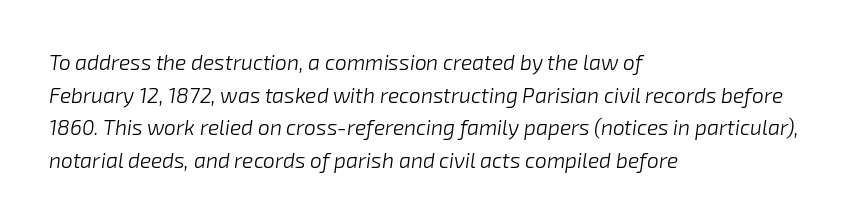
{"italic": "yes", "lean": "right", "slant_degrees": 8, "bold": "no", "underline": "no", "align": "left", "line_spacing": "normal", "line_spacing_ratio": 1.55, "letter_spacing": "normal", "letter_spacing_em": 0.0, "glyph_px": 21}
